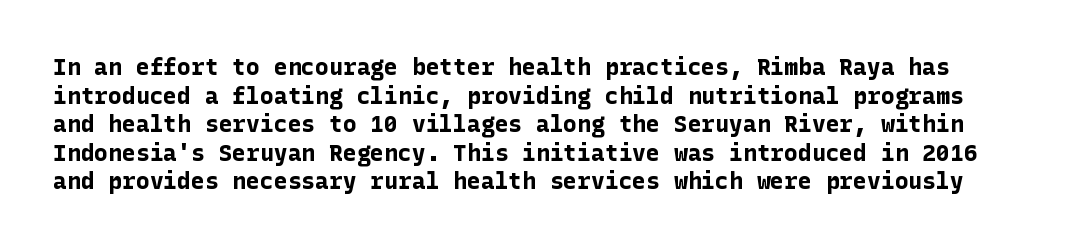
{"italic": "no", "bold": "yes", "underline": "no", "line_spacing_ratio": 1.24, "letter_spacing": "normal", "letter_spacing_em": 0.0, "glyph_px": 23}
